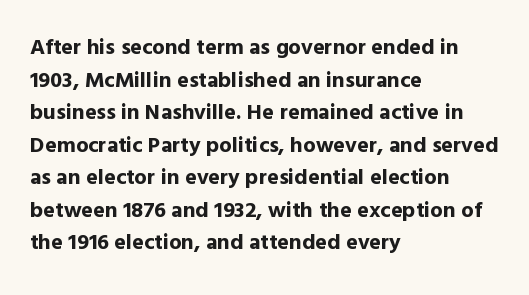
{"italic": "no", "bold": "yes", "underline": "no", "align": "left", "line_spacing": "normal", "line_spacing_ratio": 1.48, "letter_spacing": "normal", "letter_spacing_em": 0.0, "glyph_px": 22}
